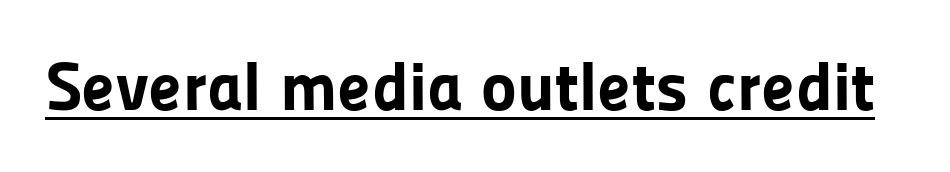
{"serif": "no", "italic": "no", "bold": "yes", "weight": "bold", "width": "normal", "stroke_contrast": "low", "x_height": "medium", "monospaced": "no", "underline": "yes", "letter_spacing": "normal", "letter_spacing_em": 0.0, "glyph_px": 68}
